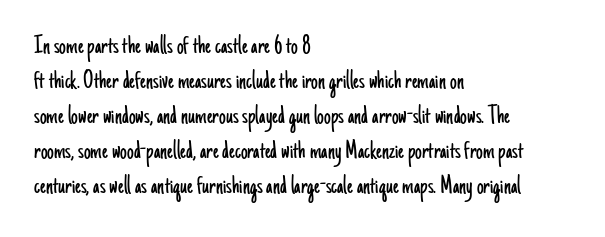
Style check: upright. Plain, unruled lines of type. The paragraph has a hard left edge and a soft right edge. This rendering leaves character spacing at its baseline value. A typesetter would call this leading conventional body-copy spacing. These glyphs show unthickened strokes, regular width or finer.
